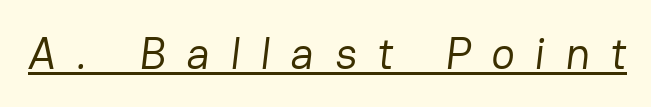
Q: Is the text bold? A: No.
Q: Is the typeface a serif or a sans-serif typeface? A: Sans-serif.
Q: Is the text underlined? A: Yes.
Q: Is the spacing between letters normal or unusually wide? A: Unusually wide.
Q: Width (condensed, normal, or wide)? A: Normal.
Q: Stroke contrast? A: Low.
Q: x-height? A: Medium.
Q: Monospaced? A: No.
